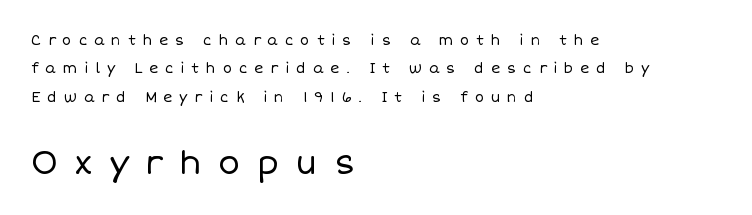
Leading is clearly above the norm, producing a sparse column. If you squint, the bottom block still reads clearly — it's the larger of the two. Underlining? Definitely not there. Reading down the block, your eye returns to a fixed left position each line. The face looks like a standard text weight, possibly lighter.
